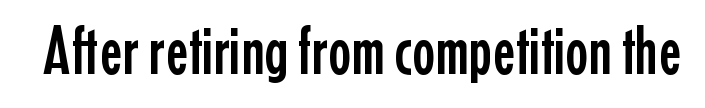
The image shows 69 px condensed sans-serif type, upright; set normal letter spacing, not underlined; low stroke contrast and a medium x-height.
